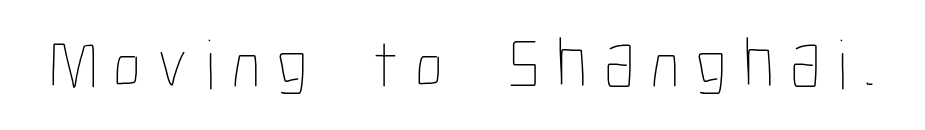
Stems here are at most as thick as an everyday book face. Unmarked baselines from the first word to the last. Style check: upright. The passage shown has open, widely tracked lettering throughout. Spacing verdict: proportional, widths tailored to each character.
